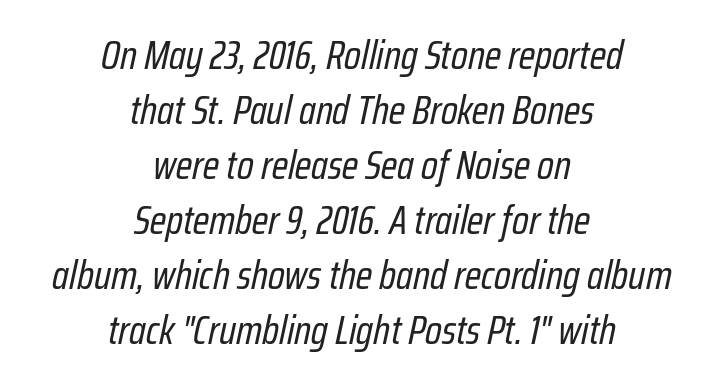
The image shows 41 px regular-weight, condensed type, italic (leaning right); set centered, normal line spacing (1.34x), normal letter spacing, not underlined; low stroke contrast and a medium x-height.
